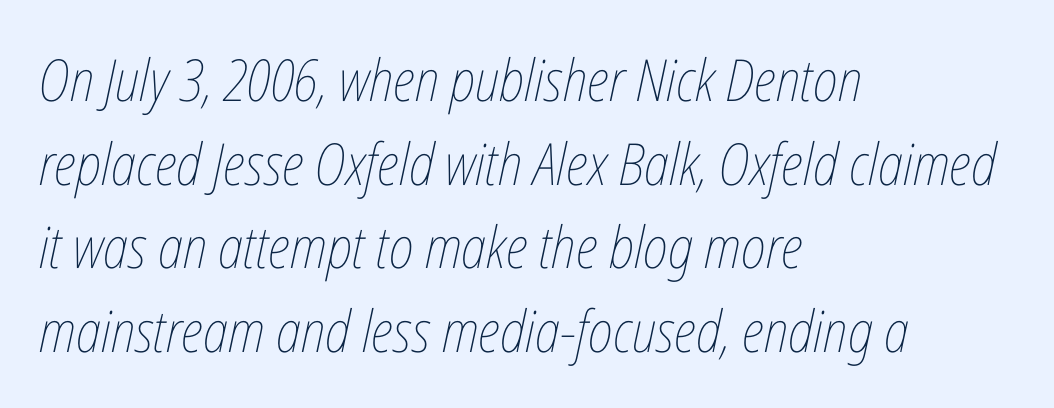
{"italic": "yes", "lean": "right", "slant_degrees": 12, "bold": "no", "weight": "thin", "width": "condensed", "stroke_contrast": "low", "x_height": "medium", "monospaced": "no", "underline": "no", "align": "left", "line_spacing": "normal", "line_spacing_ratio": 1.44, "letter_spacing": "normal", "letter_spacing_em": 0.0, "glyph_px": 58}
